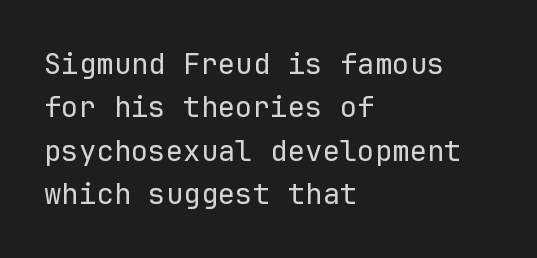
The rendering anchors every line to the left-hand side. Posture: straight, roman, zero tilt. The horizontal fit of the characters is conventional and even. Every character here occupies the same horizontal width, giving the sample a typewriter-like rhythm.
